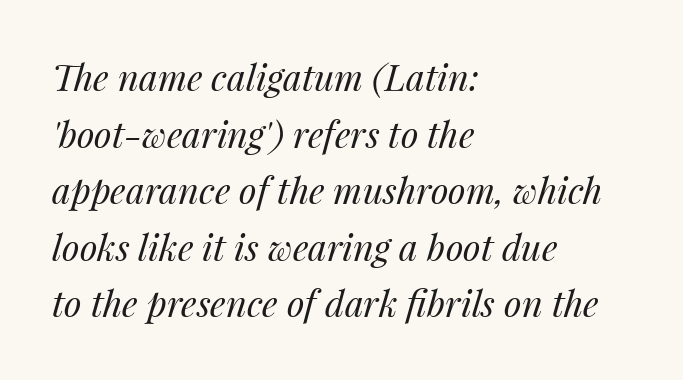
{"italic": "yes", "lean": "right", "slant_degrees": 14, "bold": "no", "weight": "regular", "width": "normal", "stroke_contrast": "medium", "x_height": "medium", "monospaced": "no", "underline": "no", "align": "left", "line_spacing": "normal", "line_spacing_ratio": 1.57, "letter_spacing": "normal", "letter_spacing_em": 0.0, "glyph_px": 36}
